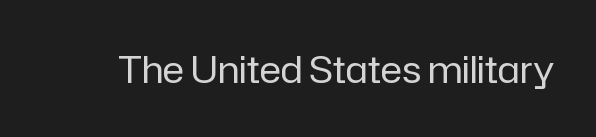
The image shows 37 px regular-weight sans-serif type, upright; set normal letter spacing, not underlined; low stroke contrast and a medium x-height.
